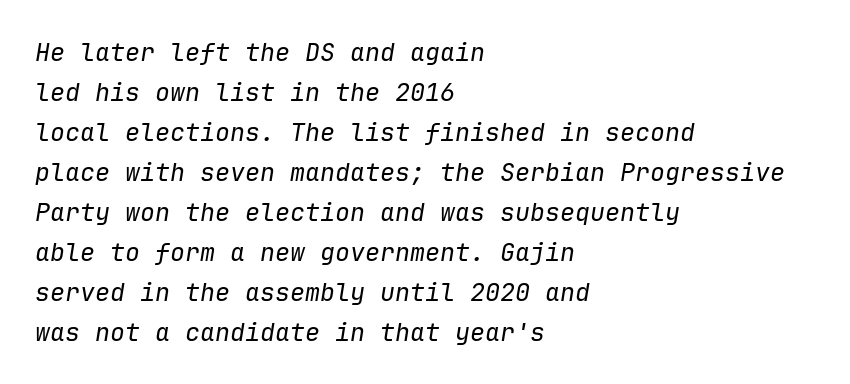
Q: Is the text bold? A: No.
Q: Is the text italic (slanted)? A: Yes, it leans right by about 9 degrees.
Q: Is the text underlined? A: No.
Q: How is the paragraph aligned? A: Left-aligned.
Q: Is the spacing between letters normal or unusually wide? A: Normal.
Q: Is the spacing between lines tight, normal or loose? A: Normal.
